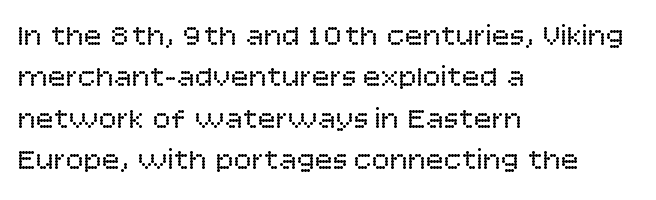
{"serif": "no", "italic": "no", "bold": "no", "weight": "regular", "width": "normal", "stroke_contrast": "low", "x_height": "large", "monospaced": "no", "underline": "no", "align": "left", "line_spacing": "normal", "line_spacing_ratio": 1.38, "letter_spacing": "normal", "letter_spacing_em": 0.0, "glyph_px": 30}
